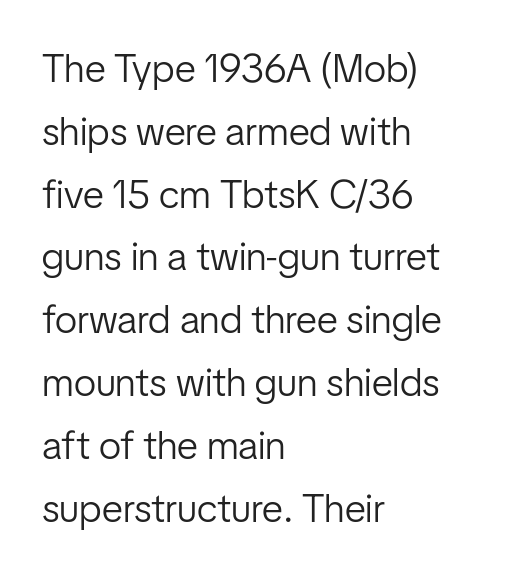
{"serif": "no", "italic": "no", "bold": "no", "weight": "light", "width": "condensed", "stroke_contrast": "low", "x_height": "medium", "monospaced": "no", "underline": "no", "align": "left", "line_spacing": "normal", "line_spacing_ratio": 1.57, "letter_spacing": "normal", "letter_spacing_em": 0.0, "glyph_px": 40}
